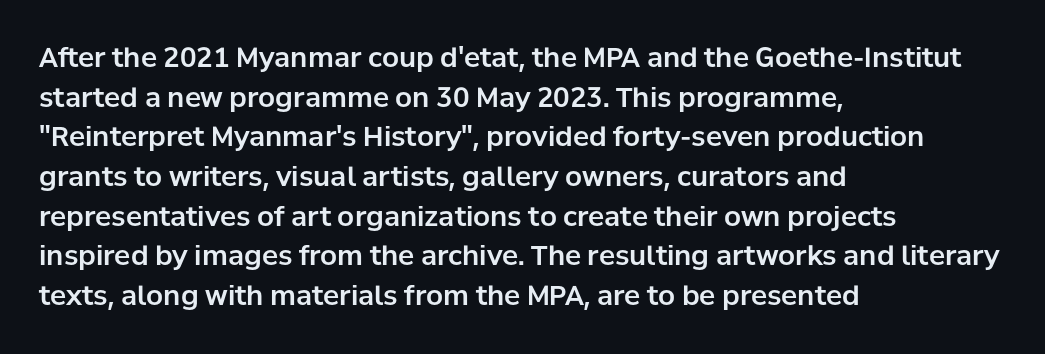
{"italic": "no", "underline": "no", "align": "left", "line_spacing": "normal", "line_spacing_ratio": 1.47, "letter_spacing": "normal", "letter_spacing_em": 0.0, "glyph_px": 27}
